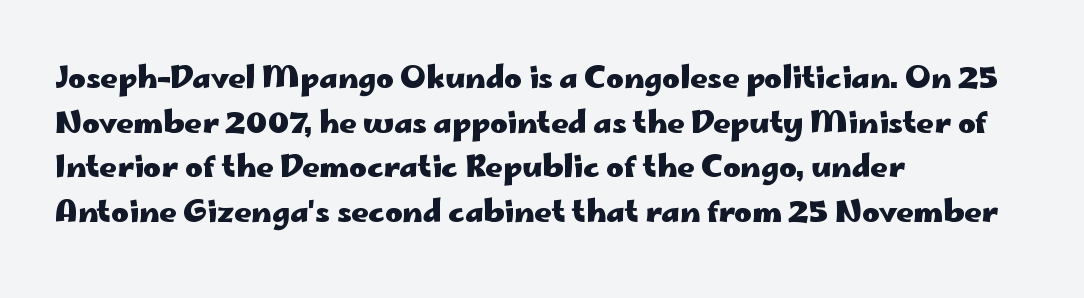
The image shows 30 px heavy, wide sans-serif type, upright; set left-aligned, normal line spacing (1.49x), normal letter spacing, not underlined; low stroke contrast and a small x-height.
